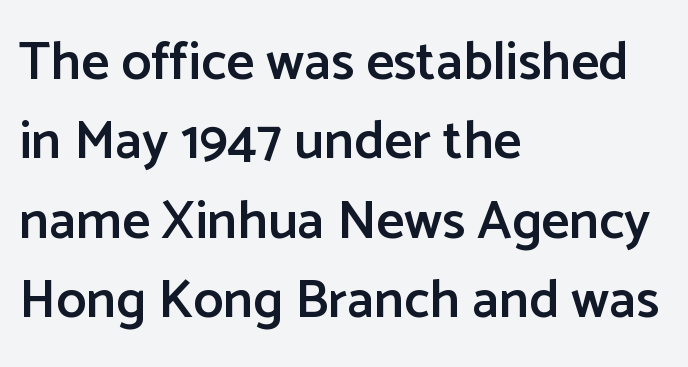
The glyphs are unaccompanied by any horizontal stroke below them. This sample has the flowing, uneven cadence of proportional lettering. Caption: semibold face, moderately heavy strokes. Quick note: interline space is typical. Grotesque or geometric, the face here clearly has no serifs.
